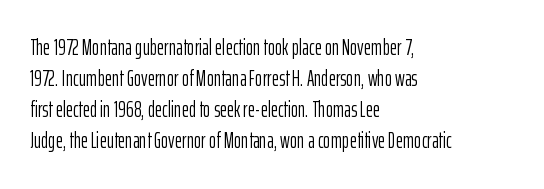
The image shows 22 px text type, upright; set left-aligned, normal line spacing (1.41x), normal letter spacing, not underlined.
